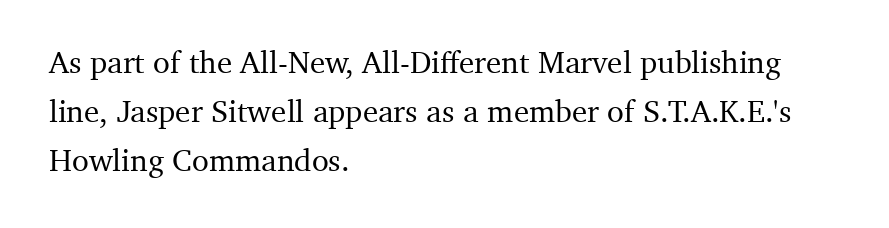
{"serif": "yes", "italic": "no", "width": "normal", "stroke_contrast": "medium", "x_height": "medium", "monospaced": "no", "underline": "no", "align": "left", "line_spacing": "normal", "line_spacing_ratio": 1.58, "letter_spacing": "normal", "letter_spacing_em": 0.0, "glyph_px": 31}
